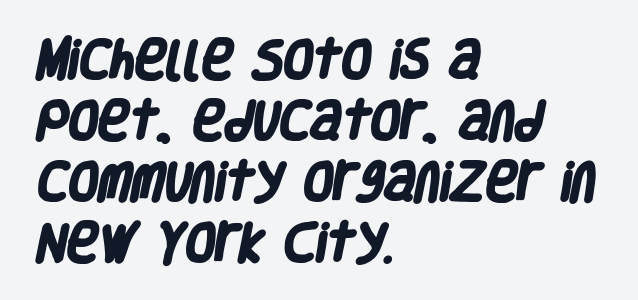
The space directly below the letters is spotless. Note the varied advance widths — an 'i' is clearly narrower than an 'm'. These lines keep a tight, regular rhythm from letter to letter. The ragged edge is on the right, which tells us the setting is flush left. As a designer I'd log this as weight 700, bold. Vertically, the passage feels balanced, rows spaced as you'd expect.
